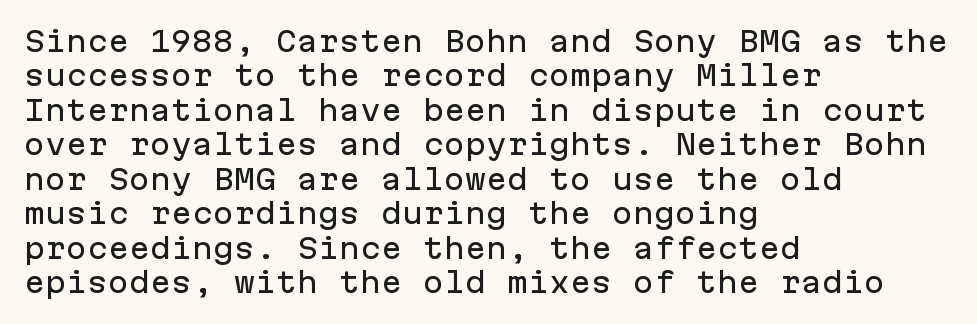
Q: Is the text italic (slanted)? A: No, it is upright.
Q: Is the typeface a serif or a sans-serif typeface? A: Sans-serif.
Q: Is the text underlined? A: No.
Q: How is the paragraph aligned? A: Left-aligned.
Q: Is the spacing between letters normal or unusually wide? A: Normal.
Q: Width (condensed, normal, or wide)? A: Normal.
Q: Stroke contrast? A: Low.
Q: x-height? A: Medium.
Q: Monospaced? A: Yes.
